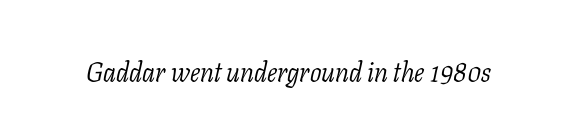
Bare-footed words on every line. Compared with a typical body face, this is equally light or lighter still. Spacing between characters is what you'd get straight out of the box. These lines were composed using italics.
